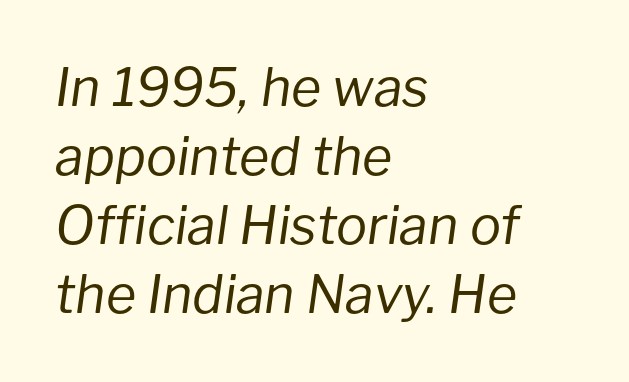
The image shows 52 px regular-weight type, italic (leaning right); set left-aligned, normal line spacing (1.33x), normal letter spacing, not underlined; low stroke contrast and a medium x-height.
